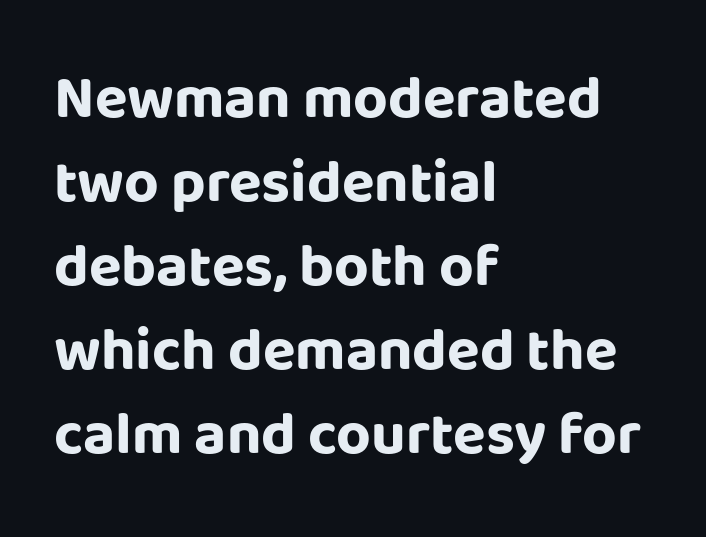
Q: Is the text bold? A: Yes.
Q: Is the text italic (slanted)? A: No, it is upright.
Q: Is the typeface a serif or a sans-serif typeface? A: Sans-serif.
Q: Is the text underlined? A: No.
Q: How is the paragraph aligned? A: Left-aligned.
Q: Is the spacing between letters normal or unusually wide? A: Normal.
Q: Is the spacing between lines tight, normal or loose? A: Normal.
Q: Width (condensed, normal, or wide)? A: Normal.
Q: Stroke contrast? A: Low.
Q: x-height? A: Large.
Q: Monospaced? A: No.
